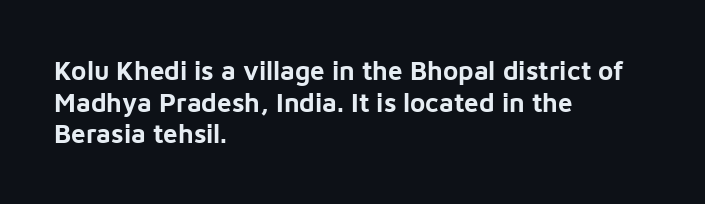
Q: Is the text bold? A: Yes.
Q: Is the text italic (slanted)? A: No, it is upright.
Q: Is the text underlined? A: No.
Q: How is the paragraph aligned? A: Left-aligned.
Q: Is the spacing between letters normal or unusually wide? A: Normal.
